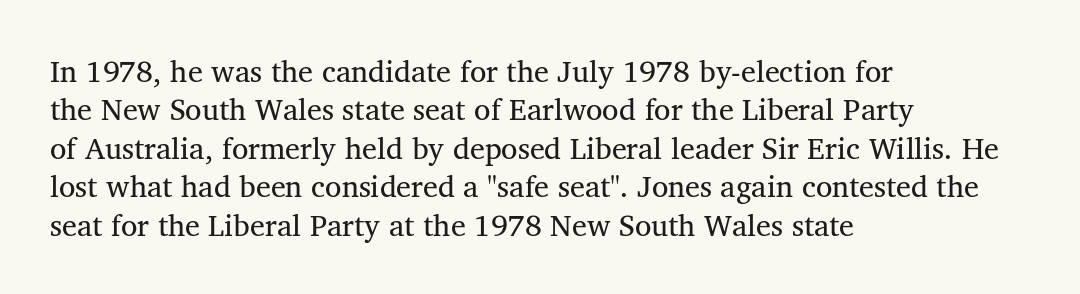
{"serif": "yes", "bold": "no", "weight": "regular", "width": "normal", "stroke_contrast": "medium", "x_height": "medium", "monospaced": "no", "underline": "no", "align": "left", "line_spacing": "normal", "line_spacing_ratio": 1.28, "letter_spacing": "normal", "letter_spacing_em": 0.0, "glyph_px": 30}
